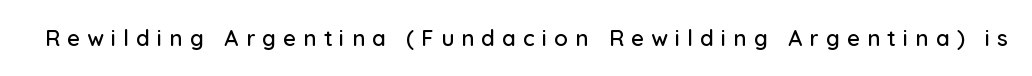
Q: Is the text italic (slanted)? A: No, it is upright.
Q: Is the text underlined? A: No.
Q: Is the spacing between letters normal or unusually wide? A: Unusually wide.
